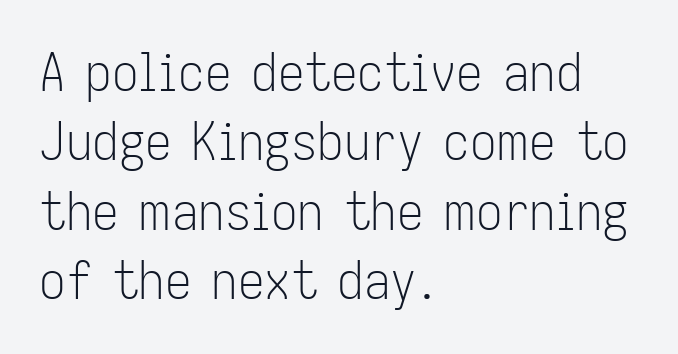
Q: Is the text bold? A: No.
Q: Is the text italic (slanted)? A: No, it is upright.
Q: Is the typeface a serif or a sans-serif typeface? A: Sans-serif.
Q: Is the text underlined? A: No.
Q: How is the paragraph aligned? A: Left-aligned.
Q: Is the spacing between letters normal or unusually wide? A: Normal.
Q: Is the spacing between lines tight, normal or loose? A: Normal.
Q: Width (condensed, normal, or wide)? A: Condensed.
Q: Stroke contrast? A: Low.
Q: x-height? A: Medium.
Q: Monospaced? A: No.
